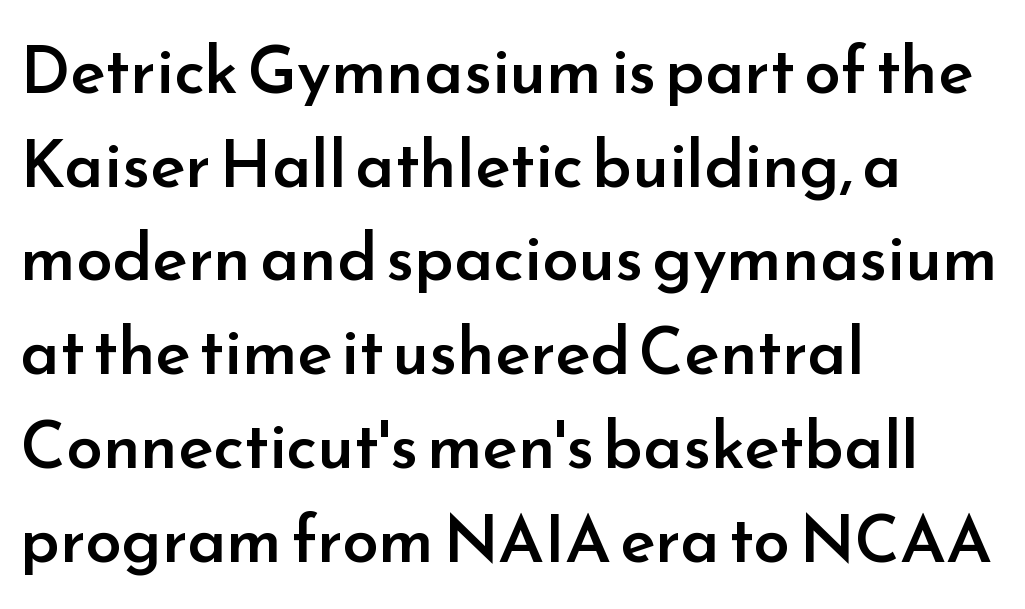
The image shows 66 px semibold sans-serif type, upright; set left-aligned, normal line spacing (1.42x), normal letter spacing, not underlined; low stroke contrast and a small x-height.
